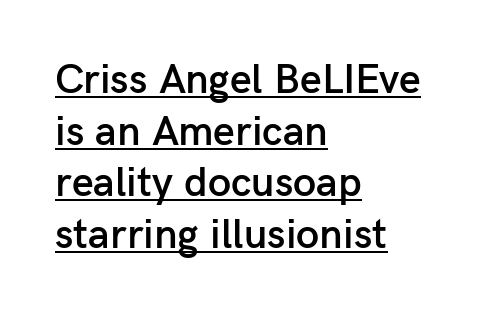
The image shows 42 px semibold sans-serif type, upright; set left-aligned, line spacing 1.23x, normal letter spacing, underlined; low stroke contrast and a medium x-height.
